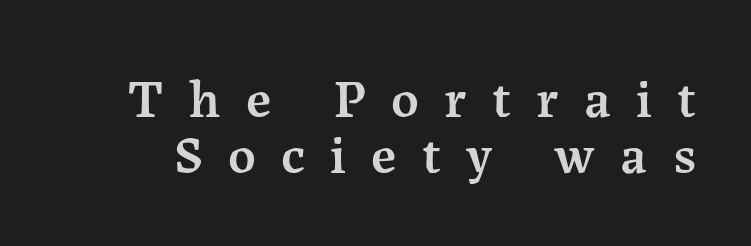
Q: Is the text bold? A: Semi-bold.
Q: Is the text italic (slanted)? A: No, it is upright.
Q: Is the typeface a serif or a sans-serif typeface? A: Serif.
Q: Is the text underlined? A: No.
Q: Is the spacing between letters normal or unusually wide? A: Unusually wide.
Q: Is the spacing between lines tight, normal or loose? A: Tight.
Q: Width (condensed, normal, or wide)? A: Normal.
Q: Stroke contrast? A: Medium.
Q: x-height? A: Medium.
Q: Monospaced? A: No.
